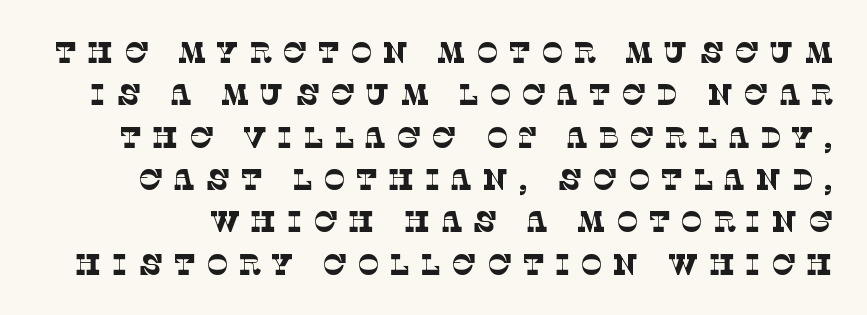
The image shows 29 px thin serif type; set normal line spacing (1.46x), unusually wide letter spacing (+0.35 em), not underlined; low stroke contrast and a large x-height.
